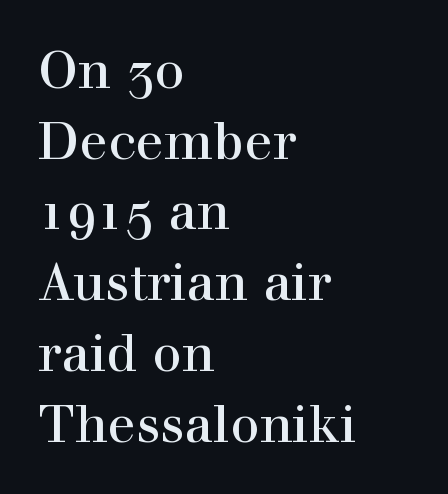
The image shows 52 px serif type, upright; set left-aligned, normal line spacing (1.36x), normal letter spacing, not underlined; a medium x-height.
